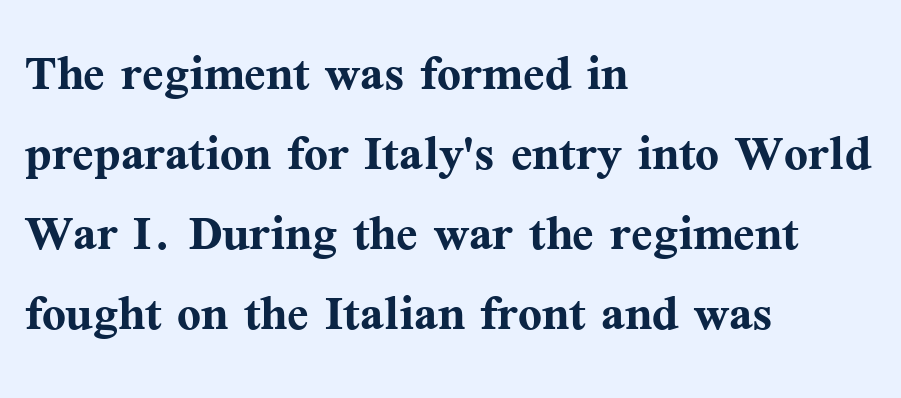
Letterform terminals end in serifs throughout the passage. Vertically, the passage feels balanced, rows spaced as you'd expect. Reading down the block, your eye returns to a fixed left position each line. Typesetter's note: full bold, strokes at maximum text heaviness. Here the designer chose a conventional face with non-uniform glyph widths.
